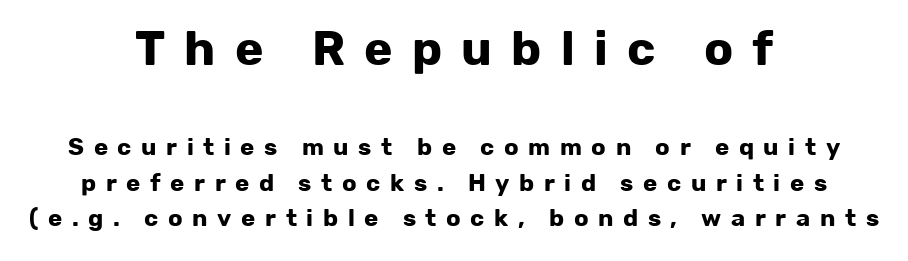
The image shows 48 px bold sans-serif type, upright; set centered, normal line spacing (1.46x), unusually wide letter spacing (+0.4 em), not underlined; the first (top) block is 2.0x larger; low stroke contrast and a medium x-height.
